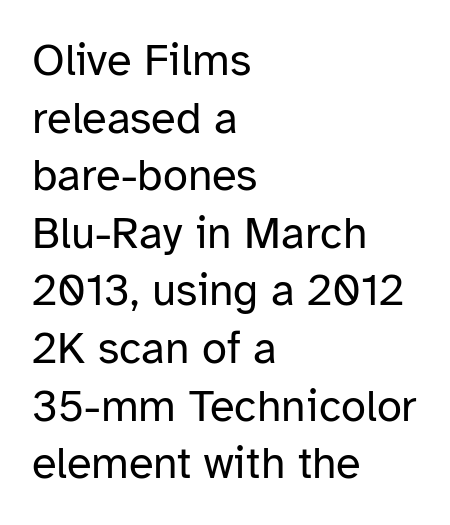
{"serif": "no", "italic": "no", "bold": "no", "weight": "regular", "width": "normal", "stroke_contrast": "low", "x_height": "medium", "monospaced": "no", "underline": "no", "align": "left", "line_spacing": "normal", "line_spacing_ratio": 1.28, "letter_spacing": "normal", "letter_spacing_em": 0.0, "glyph_px": 45}
